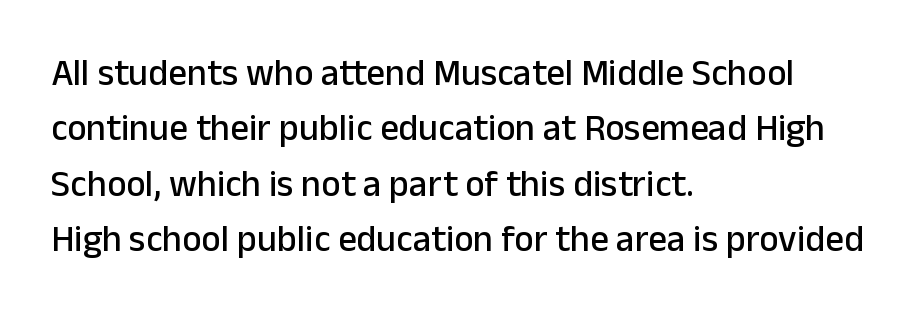
Q: Is the text italic (slanted)? A: No, it is upright.
Q: Is the typeface a serif or a sans-serif typeface? A: Sans-serif.
Q: Is the text underlined? A: No.
Q: How is the paragraph aligned? A: Left-aligned.
Q: Is the spacing between letters normal or unusually wide? A: Normal.
Q: Is the spacing between lines tight, normal or loose? A: Normal.
Q: Width (condensed, normal, or wide)? A: Normal.
Q: Stroke contrast? A: Low.
Q: x-height? A: Medium.
Q: Monospaced? A: No.
